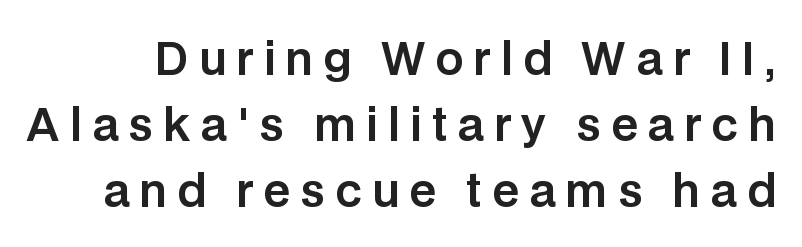
The lettering holds an erect, upright posture throughout. One glance says typical: line gaps are just what's usual. The letterforms stand isolated, each surrounded by extra space. Character widths vary here, with narrow letters taking less room than wide ones. These lines are composed in type without serifs.
